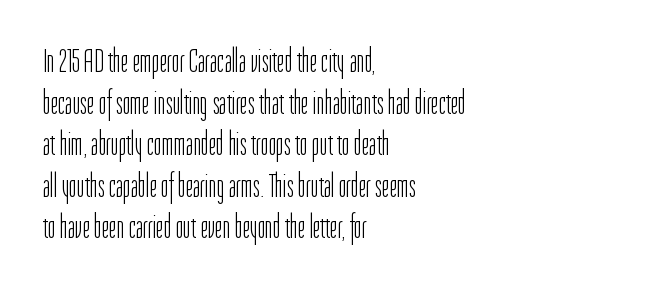
The line texture is even and compact thanks to regular tracking. Heft: none added — not bold. Varying glyph widths throughout — classic text-font behaviour. Letterform terminals end flat and unadorned throughout the passage. Casual observation: everything's shoved over to the left. These lines sit exactly where default settings would place them.
